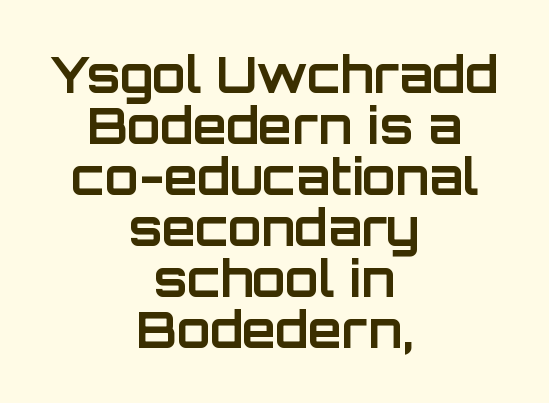
The font family rendered here belongs to the sans-serif group. Between one letter and the next there's only the usual sliver of space. Ascenders rise straight up at ninety degrees. The characters look thick and weighty, a clear bold. Looks like regular typesetting: each glyph gets only the width it needs.
